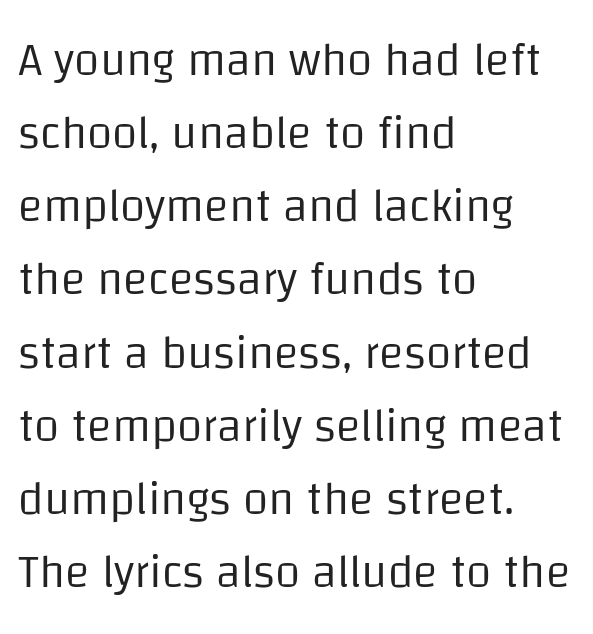
These lines sit exactly where default settings would place them. Letter spacing: default. I'd call this a sans setting — the letters go barefoot. Notice how the passage keeps a crisp vertical edge on the left only. Note the varied advance widths — an 'i' is clearly narrower than an 'm'. Check under the words: just untouched page.
